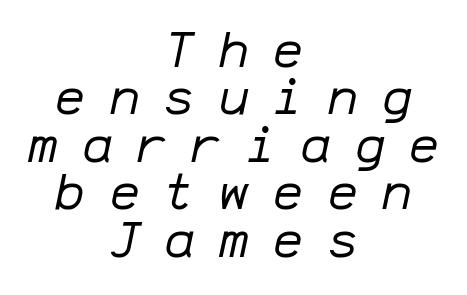
The image shows 50 px regular-weight type, italic (leaning right), monospaced; set centered, tight line spacing (0.95x), unusually wide letter spacing (+0.49 em), not underlined; low stroke contrast and a medium x-height.
